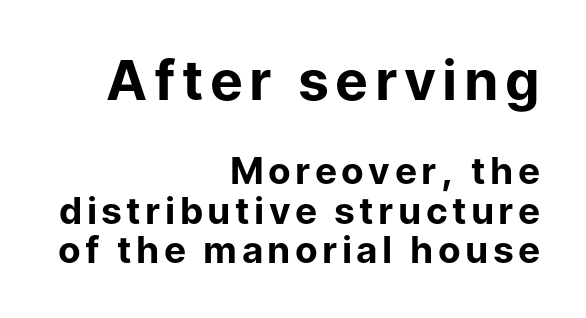
Q: Is the text bold? A: Yes.
Q: Is the text italic (slanted)? A: No, it is upright.
Q: Is the typeface a serif or a sans-serif typeface? A: Sans-serif.
Q: Is the text underlined? A: No.
Q: How is the paragraph aligned? A: Right-aligned.
Q: Is the spacing between lines tight, normal or loose? A: Tight.
Q: Which block of text is set in a larger size, the first (top) or the second (bottom)? A: The first (top) one.
Q: Width (condensed, normal, or wide)? A: Normal.
Q: Stroke contrast? A: Low.
Q: x-height? A: Medium.
Q: Monospaced? A: No.
